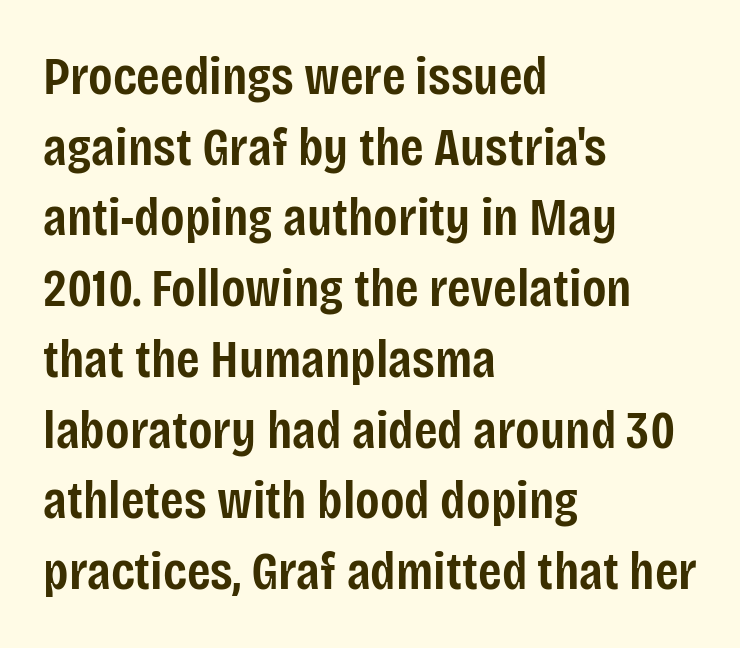
Q: Is the text bold? A: Semi-bold.
Q: Is the text italic (slanted)? A: No, it is upright.
Q: Is the typeface a serif or a sans-serif typeface? A: Sans-serif.
Q: Is the text underlined? A: No.
Q: How is the paragraph aligned? A: Left-aligned.
Q: Is the spacing between letters normal or unusually wide? A: Normal.
Q: Is the spacing between lines tight, normal or loose? A: Normal.
Q: Width (condensed, normal, or wide)? A: Condensed.
Q: Stroke contrast? A: Low.
Q: x-height? A: Large.
Q: Monospaced? A: No.
